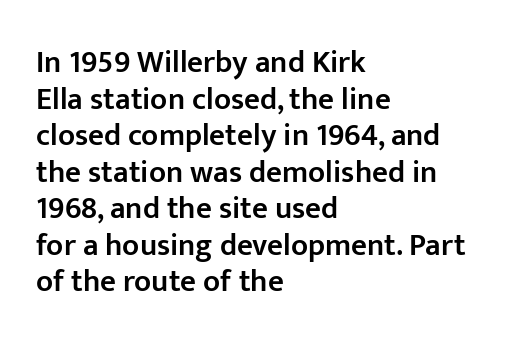
Leftover space on each line is placed entirely after the last word. Firm but not heavy-handed strokes: this text is semibold. There is no visible air inserted between adjacent glyphs. Check under the words: just untouched page. A typesetter would call this proportional, since set widths differ per character.
